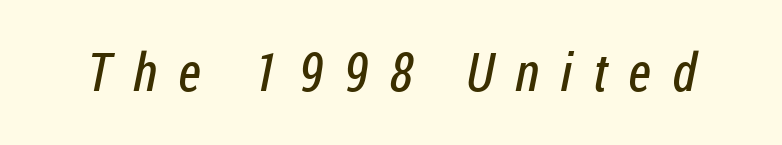
{"serif": "no", "bold": "no", "weight": "regular", "width": "condensed", "stroke_contrast": "low", "x_height": "medium", "monospaced": "no", "underline": "no", "letter_spacing": "wide", "letter_spacing_em": 0.4, "glyph_px": 53}
